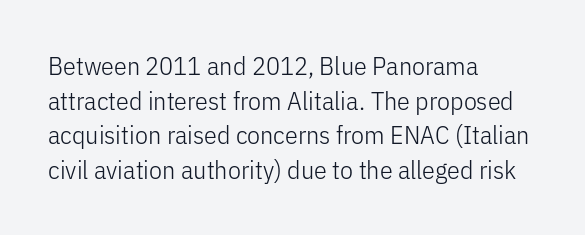
Q: Is the text bold? A: No.
Q: Is the text italic (slanted)? A: No, it is upright.
Q: Is the text underlined? A: No.
Q: How is the paragraph aligned? A: Left-aligned.
Q: Is the spacing between letters normal or unusually wide? A: Normal.
Q: Is the spacing between lines tight, normal or loose? A: Normal.
